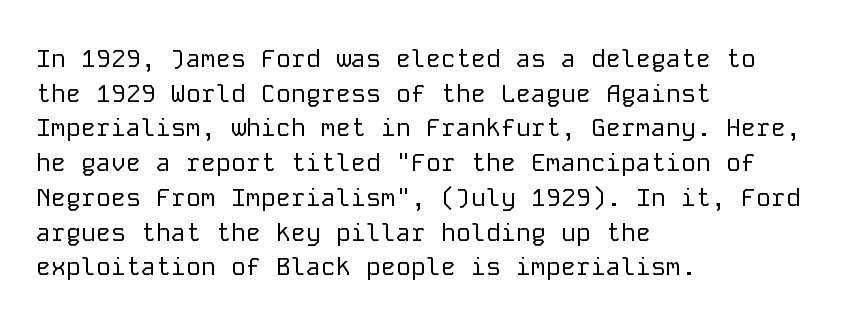
Q: Is the text bold? A: No.
Q: Is the text italic (slanted)? A: No, it is upright.
Q: Is the text underlined? A: No.
Q: How is the paragraph aligned? A: Left-aligned.
Q: Is the spacing between letters normal or unusually wide? A: Normal.
Q: Is the spacing between lines tight, normal or loose? A: Normal.
